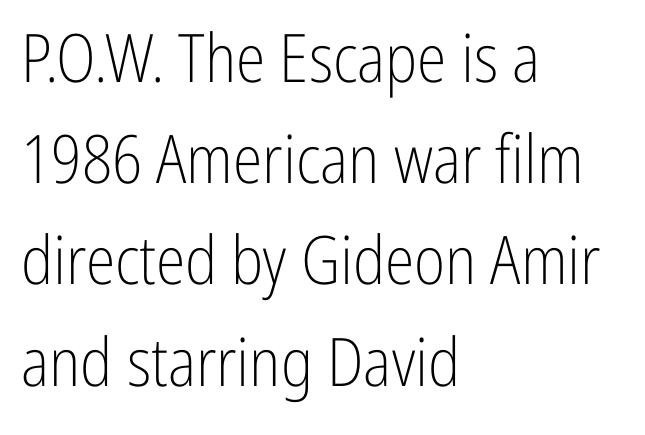
Q: Is the text bold? A: No.
Q: Is the text italic (slanted)? A: No, it is upright.
Q: Is the typeface a serif or a sans-serif typeface? A: Sans-serif.
Q: Is the text underlined? A: No.
Q: How is the paragraph aligned? A: Left-aligned.
Q: Is the spacing between letters normal or unusually wide? A: Normal.
Q: Is the spacing between lines tight, normal or loose? A: Normal.
Q: Width (condensed, normal, or wide)? A: Condensed.
Q: Stroke contrast? A: Low.
Q: x-height? A: Medium.
Q: Monospaced? A: No.
